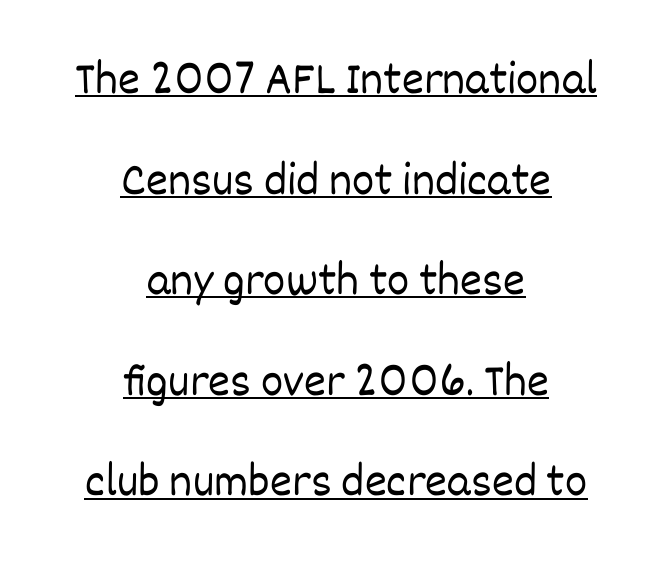
Q: Is the text bold? A: No.
Q: Is the text italic (slanted)? A: No, it is upright.
Q: Is the text underlined? A: Yes.
Q: How is the paragraph aligned? A: Centered.
Q: Is the spacing between letters normal or unusually wide? A: Normal.
Q: Is the spacing between lines tight, normal or loose? A: Loose.
Q: Width (condensed, normal, or wide)? A: Normal.
Q: Stroke contrast? A: Low.
Q: x-height? A: Large.
Q: Monospaced? A: No.
